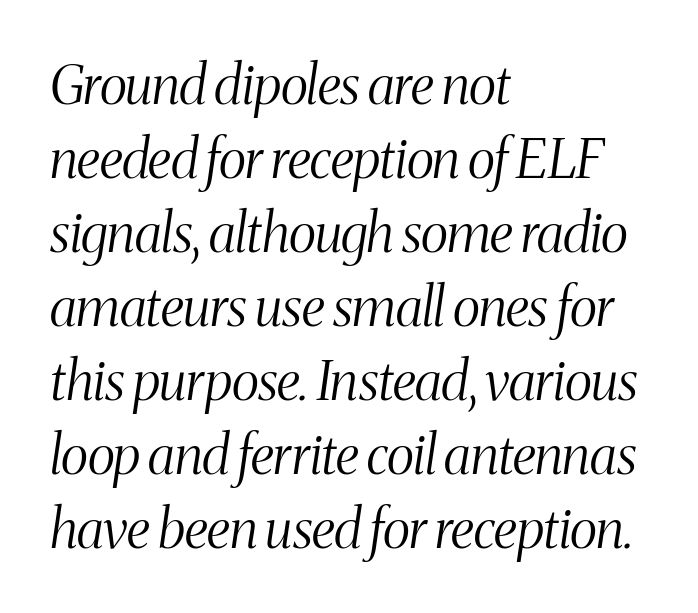
{"serif": "yes", "italic": "yes", "lean": "right", "slant_degrees": 8, "bold": "no", "weight": "light", "width": "condensed", "stroke_contrast": "medium", "x_height": "medium", "monospaced": "no", "underline": "no", "align": "left", "line_spacing": "normal", "line_spacing_ratio": 1.37, "letter_spacing": "normal", "letter_spacing_em": 0.0, "glyph_px": 54}
